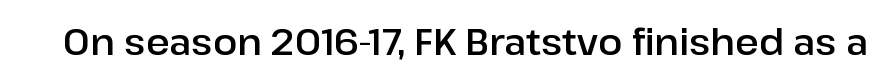
The image shows 36 px sans-serif type, upright; set normal letter spacing, not underlined; low stroke contrast and a medium x-height.
